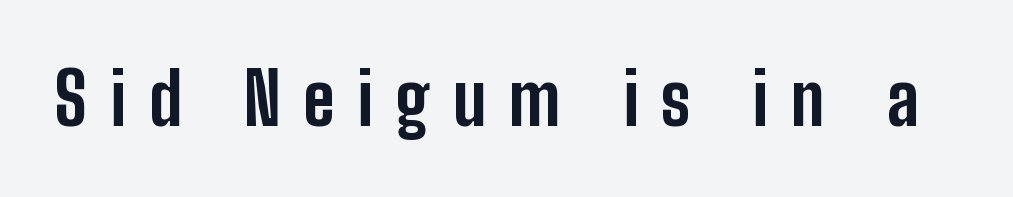
{"serif": "no", "italic": "no", "bold": "yes", "weight": "bold", "width": "condensed", "stroke_contrast": "low", "x_height": "medium", "monospaced": "no", "underline": "no", "letter_spacing": "wide", "letter_spacing_em": 0.32, "glyph_px": 72}
